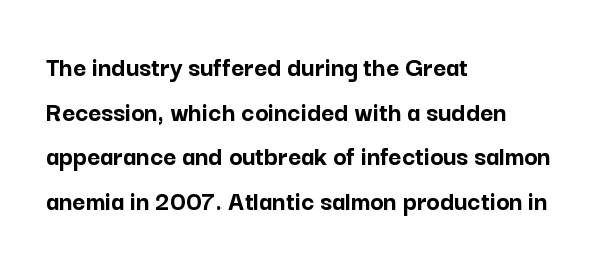
Q: Is the text bold? A: Yes.
Q: Is the text italic (slanted)? A: No, it is upright.
Q: Is the typeface a serif or a sans-serif typeface? A: Sans-serif.
Q: Is the text underlined? A: No.
Q: How is the paragraph aligned? A: Left-aligned.
Q: Is the spacing between letters normal or unusually wide? A: Normal.
Q: Is the spacing between lines tight, normal or loose? A: Normal.
Q: Width (condensed, normal, or wide)? A: Normal.
Q: Stroke contrast? A: Low.
Q: x-height? A: Medium.
Q: Monospaced? A: No.
